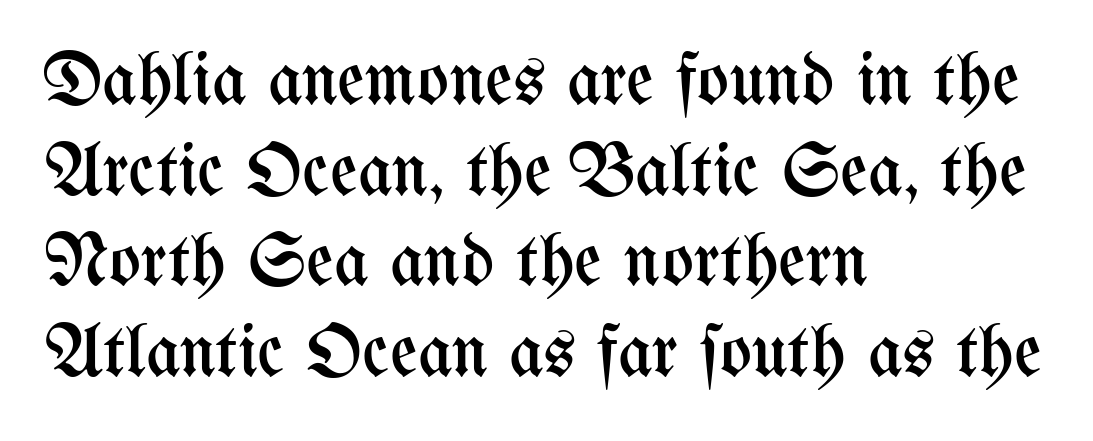
The image shows 75 px regular-weight, condensed type, upright; set left-aligned, line spacing 1.21x, normal letter spacing, not underlined; medium stroke contrast and a medium x-height.
